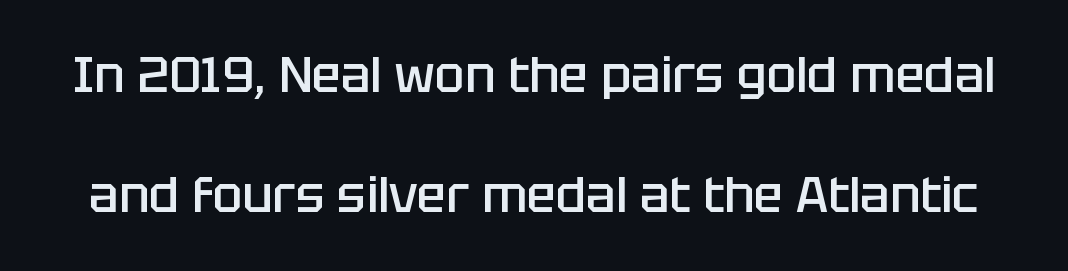
Q: Is the text bold? A: Semi-bold.
Q: Is the text italic (slanted)? A: No, it is upright.
Q: Is the typeface a serif or a sans-serif typeface? A: Sans-serif.
Q: Is the text underlined? A: No.
Q: Is the spacing between letters normal or unusually wide? A: Normal.
Q: Is the spacing between lines tight, normal or loose? A: Loose.
Q: Width (condensed, normal, or wide)? A: Normal.
Q: Stroke contrast? A: Low.
Q: x-height? A: Large.
Q: Monospaced? A: No.
